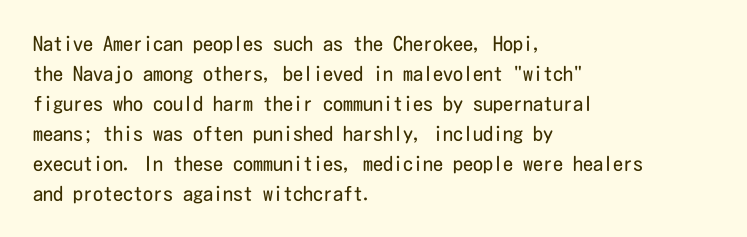
The face looks like a standard text weight, possibly lighter. A normal amount of white space separates one row of letters from the next. Line beginnings align vertically; line endings do not. The horizontal fit of the characters is conventional and even. The passage shown is not underscored anywhere.
